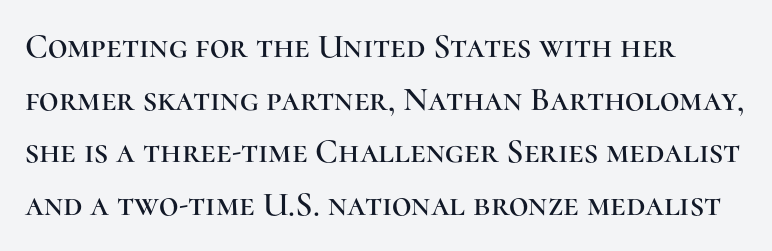
Q: Is the text italic (slanted)? A: No, it is upright.
Q: Is the typeface a serif or a sans-serif typeface? A: Serif.
Q: Is the text underlined? A: No.
Q: Is the spacing between letters normal or unusually wide? A: Normal.
Q: Is the spacing between lines tight, normal or loose? A: Normal.
Q: Width (condensed, normal, or wide)? A: Normal.
Q: Stroke contrast? A: High.
Q: x-height? A: Medium.
Q: Monospaced? A: No.
